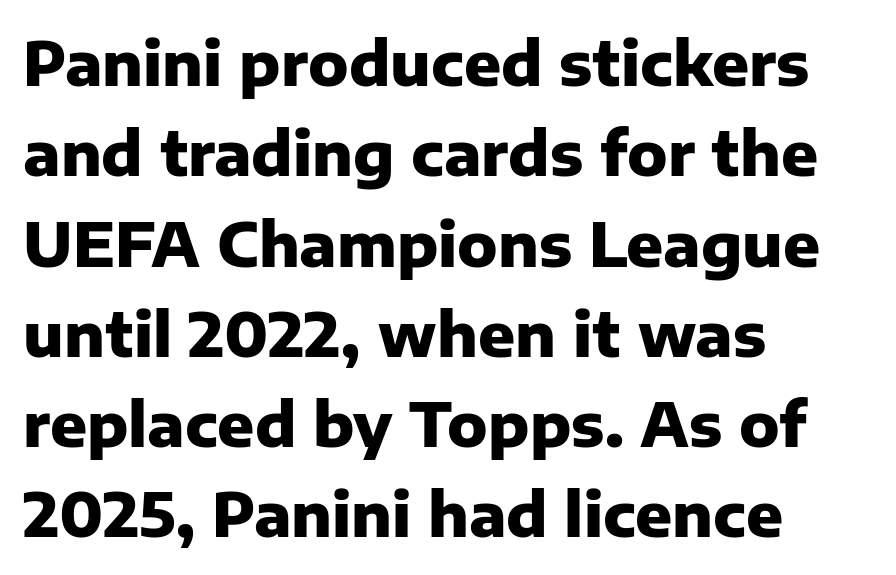
The image shows 61 px heavy sans-serif type, upright; set left-aligned, normal line spacing (1.48x), normal letter spacing, not underlined; low stroke contrast and a medium x-height.
